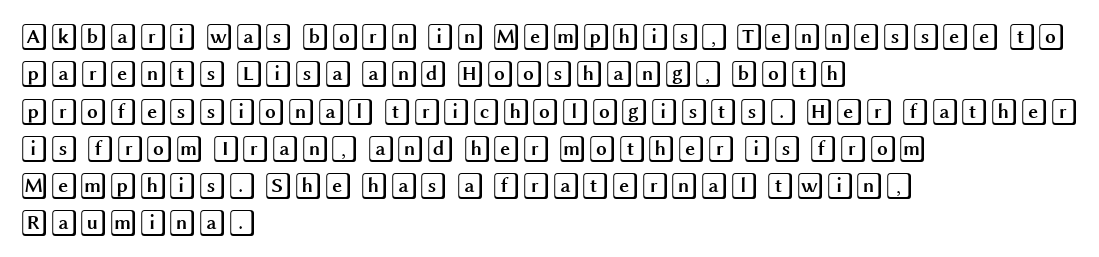
Q: Is the text italic (slanted)? A: No, it is upright.
Q: Is the text underlined? A: No.
Q: How is the paragraph aligned? A: Left-aligned.
Q: Is the spacing between letters normal or unusually wide? A: Normal.
Q: Is the spacing between lines tight, normal or loose? A: Normal.
